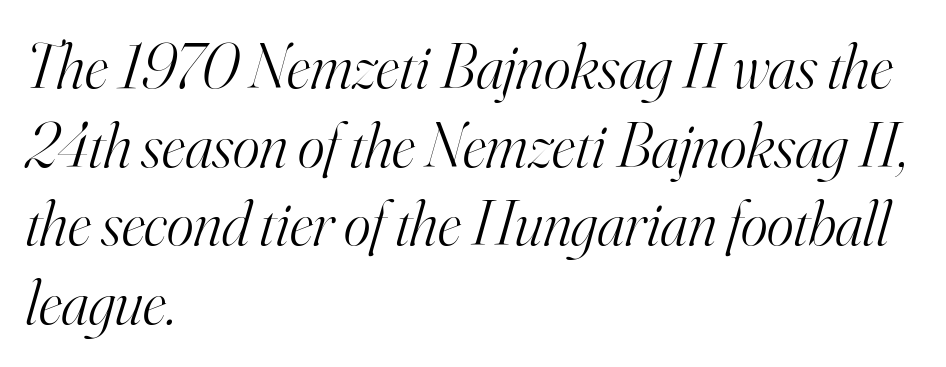
The image shows 64 px light serif type, italic (leaning right); set left-aligned, line spacing 1.23x, normal letter spacing, not underlined; high stroke contrast and a small x-height.
